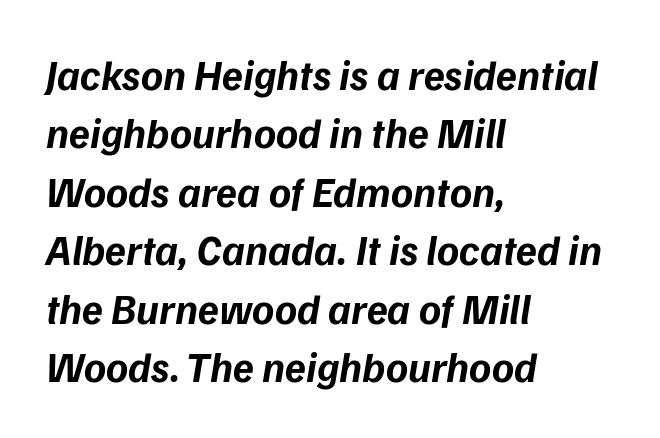
{"serif": "no", "bold": "yes", "weight": "bold", "width": "normal", "stroke_contrast": "low", "x_height": "medium", "monospaced": "no", "underline": "no", "align": "left", "line_spacing": "normal", "line_spacing_ratio": 1.39, "letter_spacing": "normal", "letter_spacing_em": 0.0, "glyph_px": 42}
